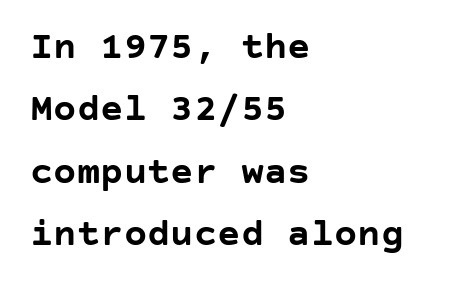
{"serif": "no", "italic": "no", "bold": "yes", "weight": "semibold", "width": "normal", "stroke_contrast": "low", "x_height": "large", "underline": "no", "align": "left", "line_spacing": "normal", "line_spacing_ratio": 1.6, "letter_spacing": "normal", "letter_spacing_em": 0.0, "glyph_px": 39}
